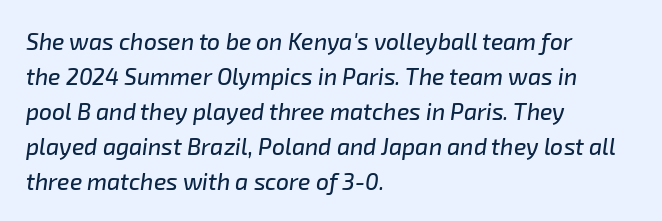
{"italic": "yes", "lean": "right", "slant_degrees": 8, "underline": "no", "align": "left", "line_spacing": "normal", "line_spacing_ratio": 1.52, "letter_spacing": "normal", "letter_spacing_em": 0.0, "glyph_px": 23}
